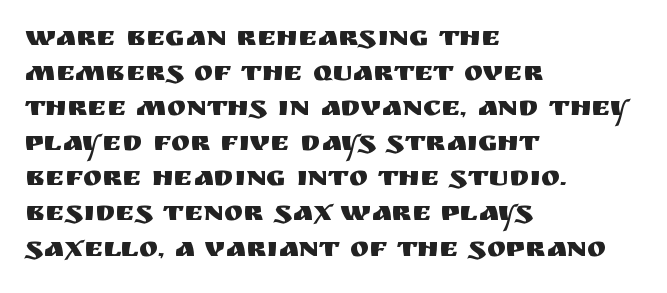
{"serif": "no", "italic": "no", "width": "normal", "stroke_contrast": "medium", "x_height": "large", "monospaced": "no", "underline": "no", "align": "left", "line_spacing_ratio": 1.21, "letter_spacing": "normal", "letter_spacing_em": 0.0, "glyph_px": 29}
